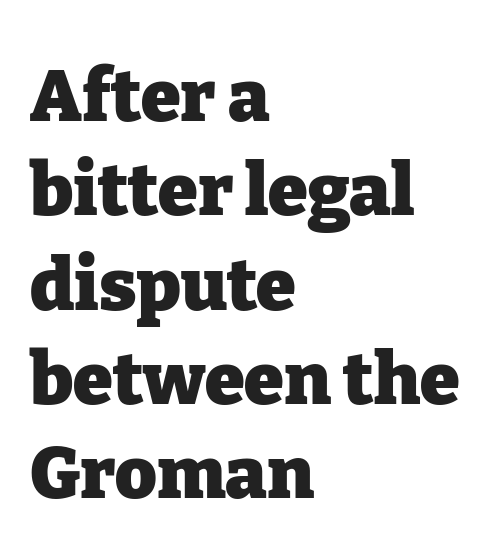
Q: Is the text bold? A: Yes.
Q: Is the text italic (slanted)? A: No, it is upright.
Q: Is the typeface a serif or a sans-serif typeface? A: Serif.
Q: Is the text underlined? A: No.
Q: How is the paragraph aligned? A: Left-aligned.
Q: Is the spacing between letters normal or unusually wide? A: Normal.
Q: Is the spacing between lines tight, normal or loose? A: Normal.
Q: Width (condensed, normal, or wide)? A: Normal.
Q: Stroke contrast? A: Low.
Q: x-height? A: Medium.
Q: Monospaced? A: No.
